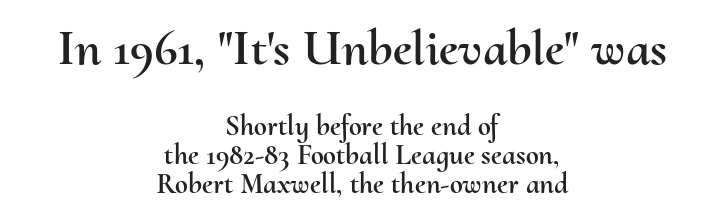
Which of the two is more prominent by size? The first, at the top. Think of a printed novel: that variable character pitch is what you see here. In terms of letterspacing, this is plain default setting. Compared with a flush-left layout, this one balances lines on the center instead. Just letters on the line, the space beneath them empty. This is the regular roman posture of the typeface.
